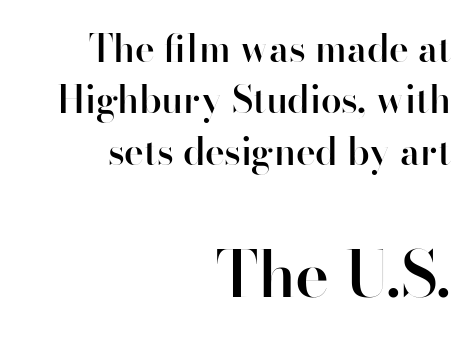
Q: Is the text bold? A: Semi-bold.
Q: Is the text italic (slanted)? A: No, it is upright.
Q: Is the typeface a serif or a sans-serif typeface? A: Sans-serif.
Q: Is the text underlined? A: No.
Q: How is the paragraph aligned? A: Right-aligned.
Q: Is the spacing between letters normal or unusually wide? A: Normal.
Q: Is the spacing between lines tight, normal or loose? A: Normal.
Q: Which block of text is set in a larger size, the first (top) or the second (bottom)? A: The second (bottom) one.
Q: Width (condensed, normal, or wide)? A: Normal.
Q: Stroke contrast? A: High.
Q: x-height? A: Small.
Q: Monospaced? A: No.
